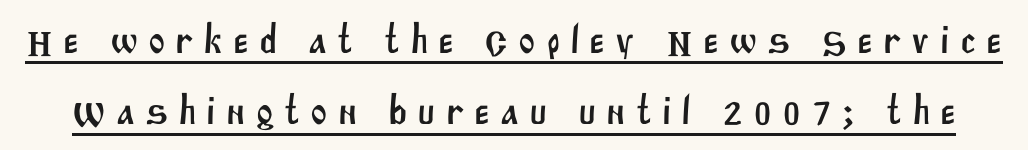
Looks like someone drew a line under every word here. These lines are rendered in a variable-pitch font. These lines are composed in type without serifs. Is the letter spacing exaggerated? Yes — the characters are pushed far apart.
